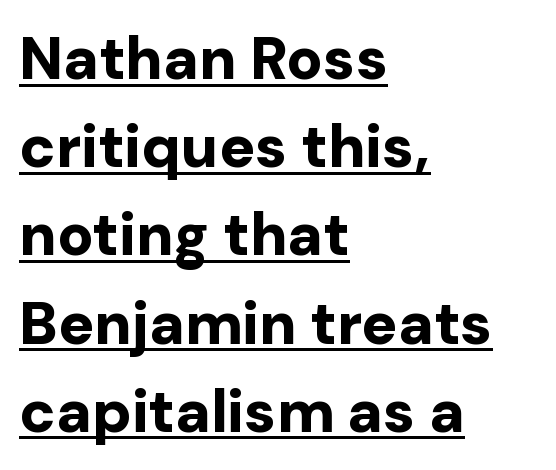
Q: Is the text bold? A: Yes.
Q: Is the text italic (slanted)? A: No, it is upright.
Q: Is the typeface a serif or a sans-serif typeface? A: Sans-serif.
Q: Is the text underlined? A: Yes.
Q: How is the paragraph aligned? A: Left-aligned.
Q: Is the spacing between letters normal or unusually wide? A: Normal.
Q: Is the spacing between lines tight, normal or loose? A: Normal.
Q: Width (condensed, normal, or wide)? A: Normal.
Q: Stroke contrast? A: Low.
Q: x-height? A: Medium.
Q: Monospaced? A: No.
